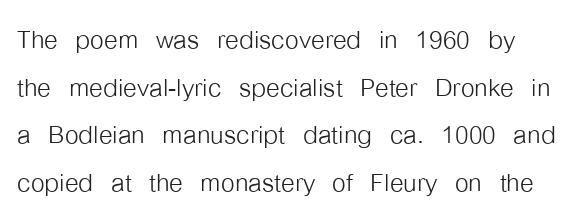
Q: Is the text bold? A: No.
Q: Is the text italic (slanted)? A: No, it is upright.
Q: Is the typeface a serif or a sans-serif typeface? A: Sans-serif.
Q: Is the text underlined? A: No.
Q: Is the spacing between letters normal or unusually wide? A: Normal.
Q: Is the spacing between lines tight, normal or loose? A: Normal.
Q: Width (condensed, normal, or wide)? A: Condensed.
Q: Stroke contrast? A: Low.
Q: x-height? A: Medium.
Q: Monospaced? A: No.
